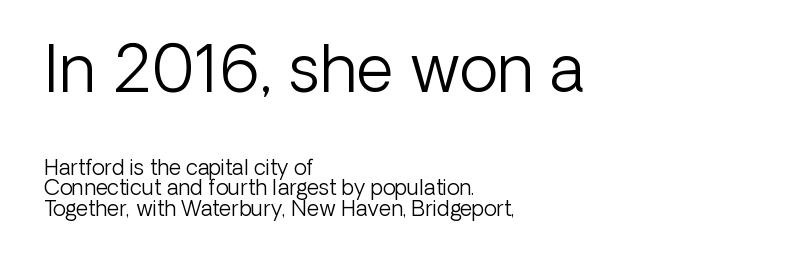
The lines in this sample share a left origin and differ only in where they stop. The rendering uses natural spacing where letterforms have individual widths. The passage shown stacks its lines with hardly any gap. Italic? Not at all — the glyphs are vertical. The characters are drawn with everyday or finer stroke widths. How are the letters spaced? Ordinarily, with no added tracking.
